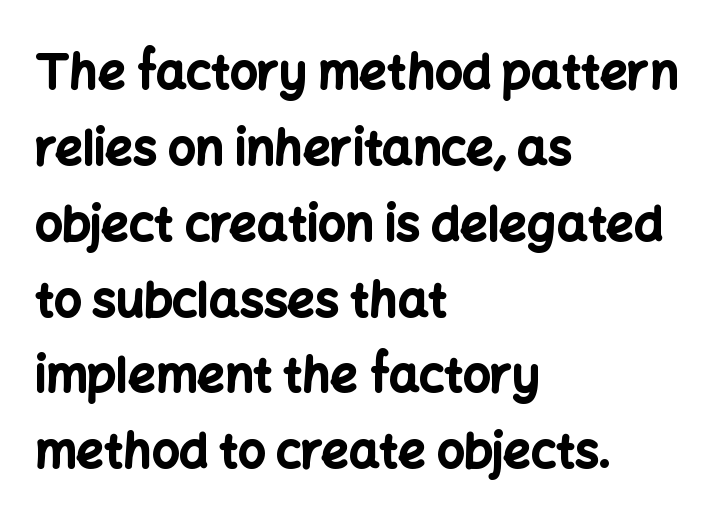
The image shows 48 px bold sans-serif type, upright; set left-aligned, normal line spacing (1.58x), normal letter spacing, not underlined; low stroke contrast and a medium x-height.
